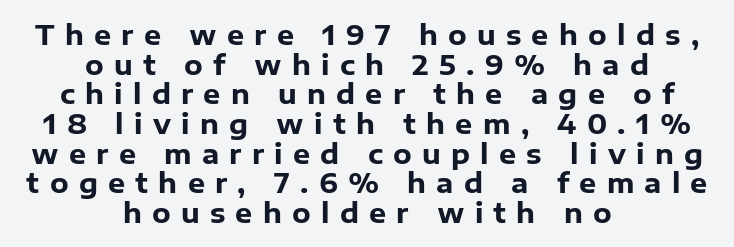
Q: Is the text bold? A: Yes.
Q: Is the text italic (slanted)? A: No, it is upright.
Q: Is the text underlined? A: No.
Q: How is the paragraph aligned? A: Centered.
Q: Is the spacing between letters normal or unusually wide? A: Unusually wide.
Q: Is the spacing between lines tight, normal or loose? A: Tight.
